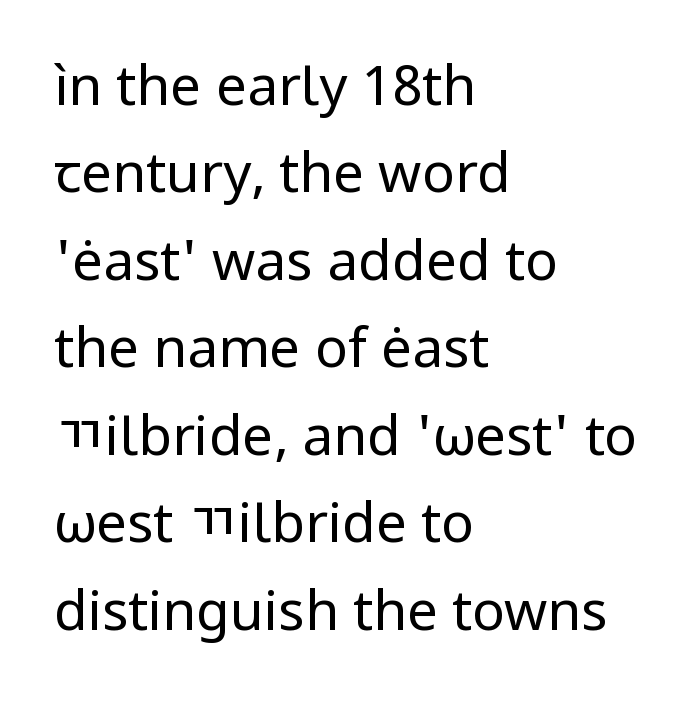
The image shows 55 px regular-weight sans-serif type, upright; set left-aligned, normal line spacing (1.59x), normal letter spacing, not underlined; low stroke contrast and a medium x-height.
